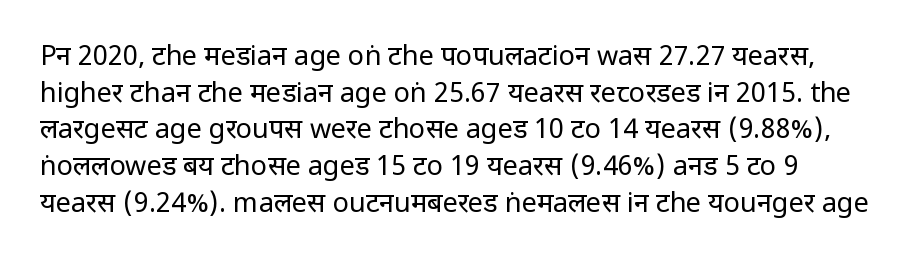
The image shows 27 px text type, upright; set normal line spacing (1.36x), normal letter spacing, not underlined.
